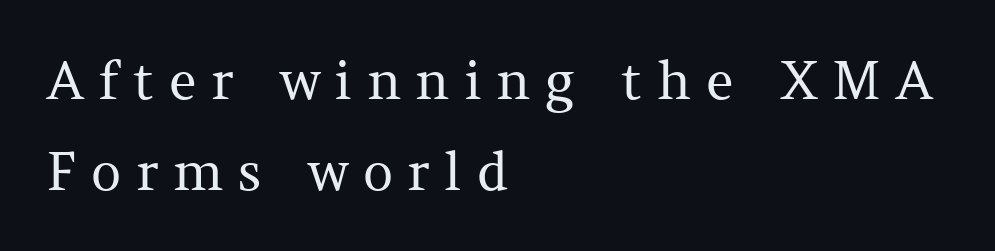
Q: Is the text bold? A: No.
Q: Is the text italic (slanted)? A: No, it is upright.
Q: Is the typeface a serif or a sans-serif typeface? A: Serif.
Q: Is the text underlined? A: No.
Q: How is the paragraph aligned? A: Left-aligned.
Q: Is the spacing between letters normal or unusually wide? A: Unusually wide.
Q: Width (condensed, normal, or wide)? A: Normal.
Q: Stroke contrast? A: Medium.
Q: x-height? A: Medium.
Q: Monospaced? A: No.
